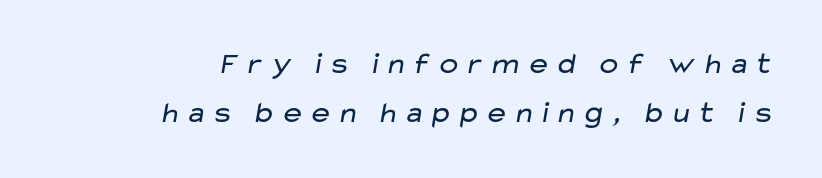
One-word summary of the alignment: right. The vertical gap from one line to the next is medium. This sample has the flowing, uneven cadence of proportional lettering. The gap between lines stays unmarked. Heaviness? Minimal to ordinary, like unemphasized prose. This rendering employs a face without finishing strokes, i.e., a sans-serif.
